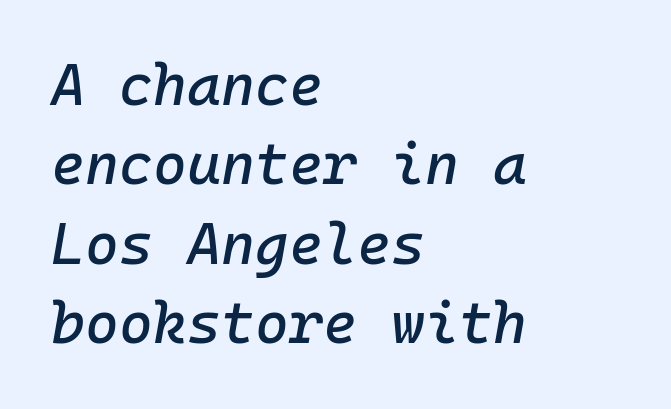
Q: Is the text italic (slanted)? A: Yes, it leans right by about 10 degrees.
Q: Is the text underlined? A: No.
Q: How is the paragraph aligned? A: Left-aligned.
Q: Is the spacing between letters normal or unusually wide? A: Normal.
Q: Is the spacing between lines tight, normal or loose? A: Normal.
Q: Width (condensed, normal, or wide)? A: Normal.
Q: Stroke contrast? A: Low.
Q: x-height? A: Medium.
Q: Monospaced? A: Yes.
